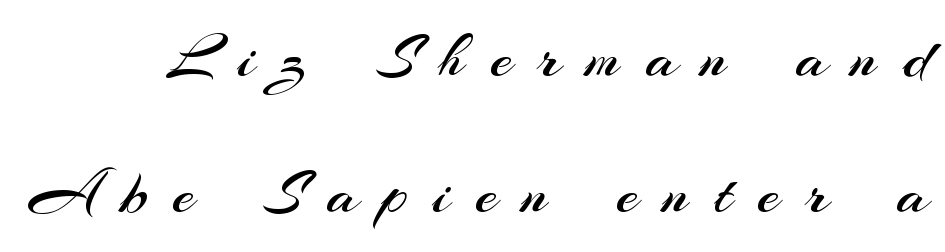
The image shows 64 px regular-weight sans-serif type; set loose line spacing (2.13x), unusually wide letter spacing (+0.4 em), not underlined; medium stroke contrast and a small x-height.
